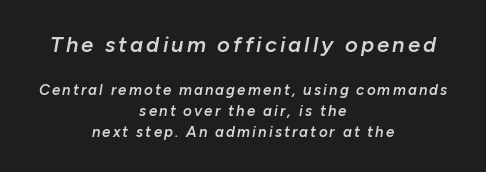
{"italic": "yes", "lean": "right", "slant_degrees": 10, "bold": "semi", "underline": "no", "align": "center", "line_spacing": "normal", "line_spacing_ratio": 1.41, "larger_block": "first", "size_ratio": 1.47, "glyph_px": 22}
